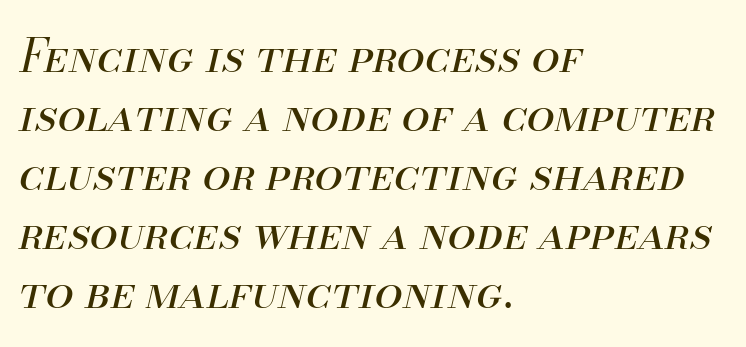
{"italic": "yes", "lean": "right", "slant_degrees": 13, "bold": "no", "weight": "regular", "width": "normal", "stroke_contrast": "medium", "x_height": "small", "monospaced": "no", "underline": "no", "align": "left", "line_spacing": "normal", "line_spacing_ratio": 1.31, "letter_spacing": "normal", "letter_spacing_em": 0.0, "glyph_px": 45}
